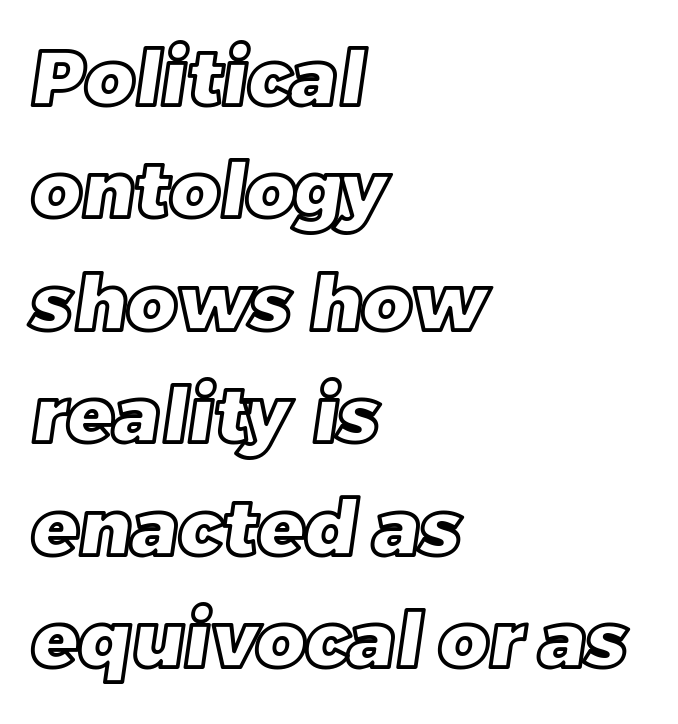
Which margin do the lines hug? The left one — the right edge is uneven. This block has exactly the height ordinary leading produces. A typesetter would call this zero additional tracking. Check the space under the baseline: it is left empty.
